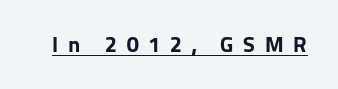
The image shows 22 px bold type, upright; set unusually wide letter spacing (+0.45 em), underlined.
